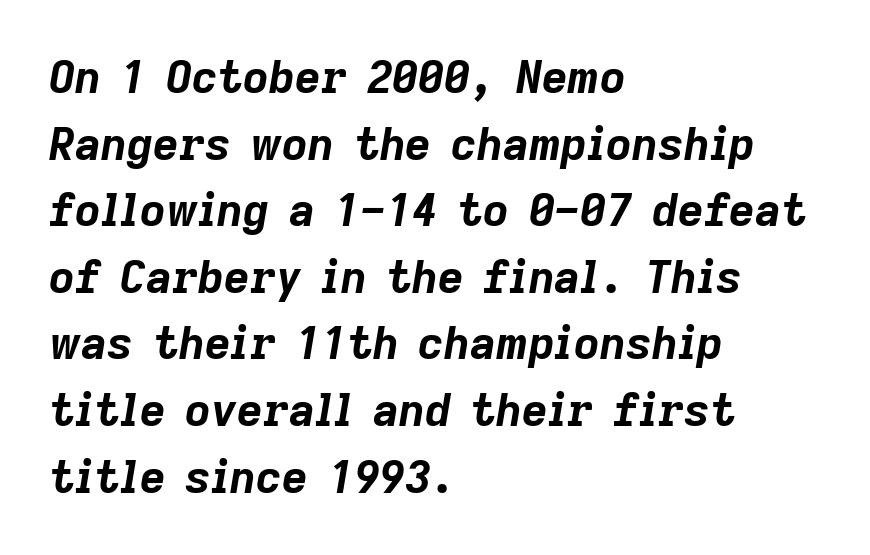
The image shows 45 px bold type, italic (leaning right); set left-aligned, normal line spacing (1.48x), normal letter spacing, not underlined; low stroke contrast and a medium x-height.
